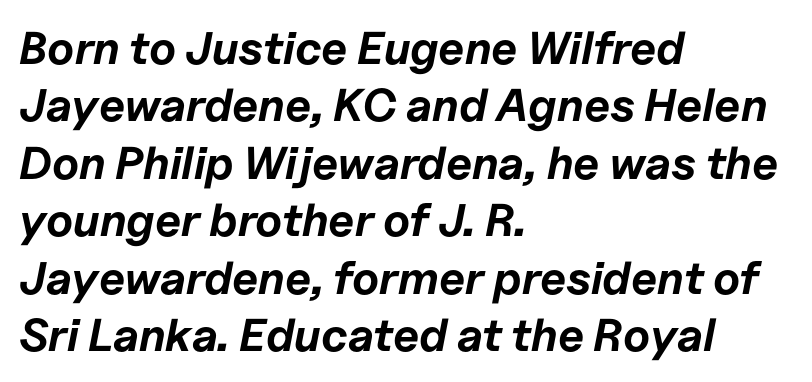
How would I describe the line gaps? Plain and ordinary. Chunky letters — that's bold for sure. The words here are not underlined. Style check: oblique. Inter-character spacing is left at the font's built-in metrics. The paragraph has a hard left edge and a soft right edge.
